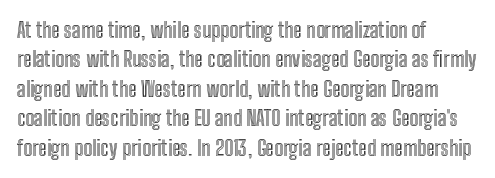
If you drew a ruler down the left edge, every line would touch it. The foot of each line stays bare and open. What's the leading like? Ordinary, nothing unusual. The axis of the letterforms is exactly vertical. Observe the ordinary spacing: letters are neighbours, not strangers.
